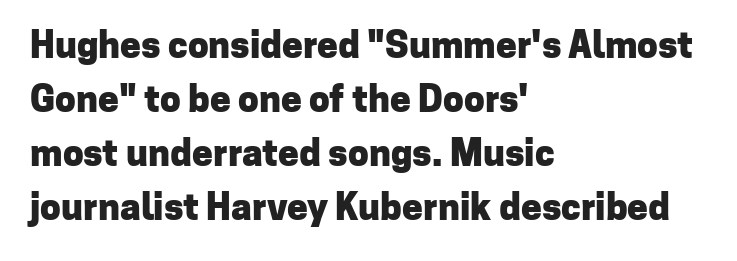
Honestly, there is no underline to notice here at all. The lettering holds an erect, upright posture throughout. Here the glyphs are tracked normally, forming tight word shapes. The typesetter chose a ragged-right arrangement here. The letters advance in unequal steps, a hallmark of proportional type. In terms of leading, this rendering sits right in the middle.
